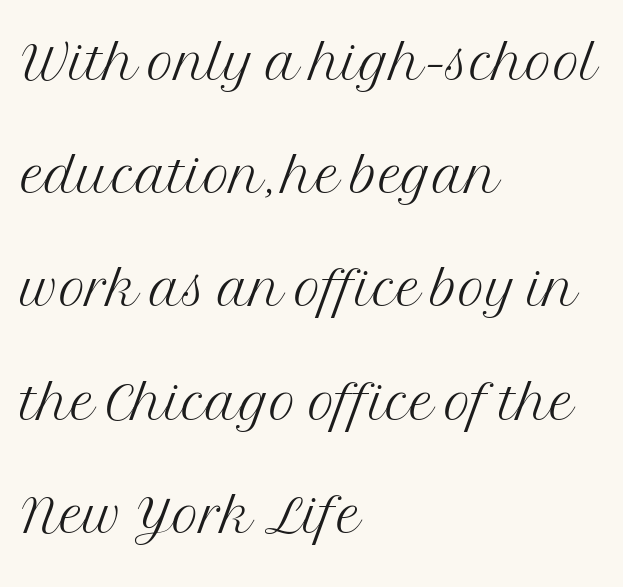
How are the letters spaced? Ordinarily, with no added tracking. Check under the words: just untouched page. Typographically, this falls in the serif category.
